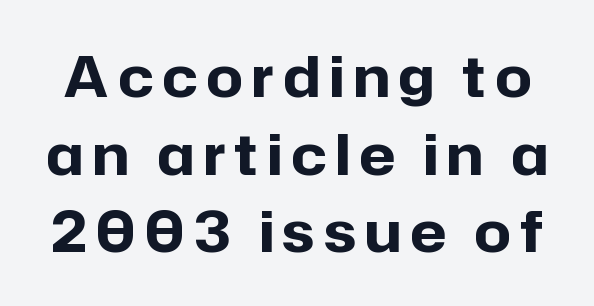
The image shows 57 px bold sans-serif type, upright; set normal line spacing (1.36x), not underlined; low stroke contrast and a medium x-height.
